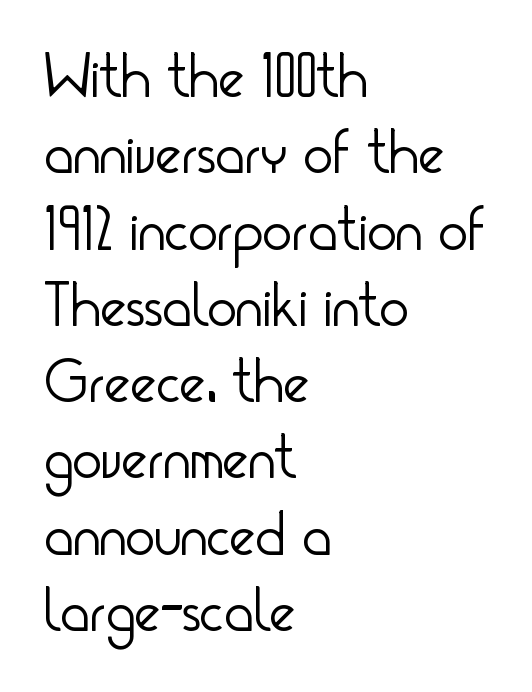
The image shows 62 px light, condensed sans-serif type, upright; set left-aligned, line spacing 1.23x, normal letter spacing, not underlined; low stroke contrast and a small x-height.
